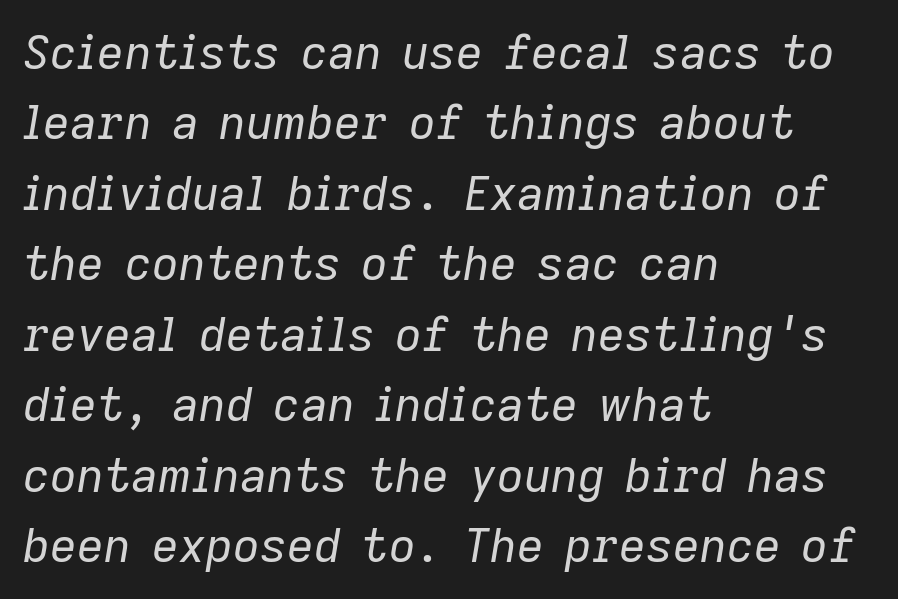
The image shows 47 px regular-weight type, italic (leaning right); set left-aligned, normal line spacing (1.5x), normal letter spacing, not underlined; low stroke contrast and a medium x-height.
